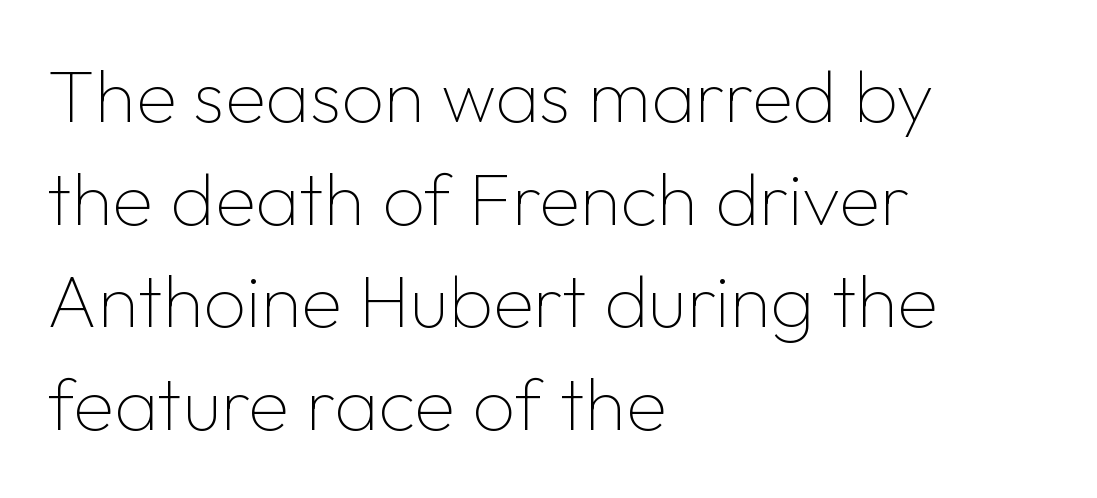
Q: Is the text bold? A: No.
Q: Is the text italic (slanted)? A: No, it is upright.
Q: Is the typeface a serif or a sans-serif typeface? A: Sans-serif.
Q: Is the text underlined? A: No.
Q: How is the paragraph aligned? A: Left-aligned.
Q: Is the spacing between letters normal or unusually wide? A: Normal.
Q: Is the spacing between lines tight, normal or loose? A: Normal.
Q: Width (condensed, normal, or wide)? A: Normal.
Q: Stroke contrast? A: Low.
Q: x-height? A: Medium.
Q: Monospaced? A: No.
